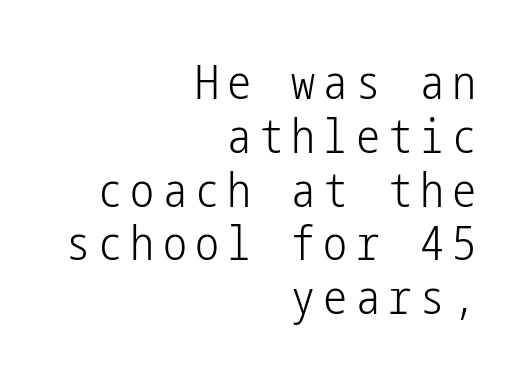
Horizontal alignment here is rightward, an uncommon choice for prose. Stroke terminals: plain, sans-serif. The strokes are not fattened; the text isn't bold. The line-height multiplier appears low, near solid setting.
